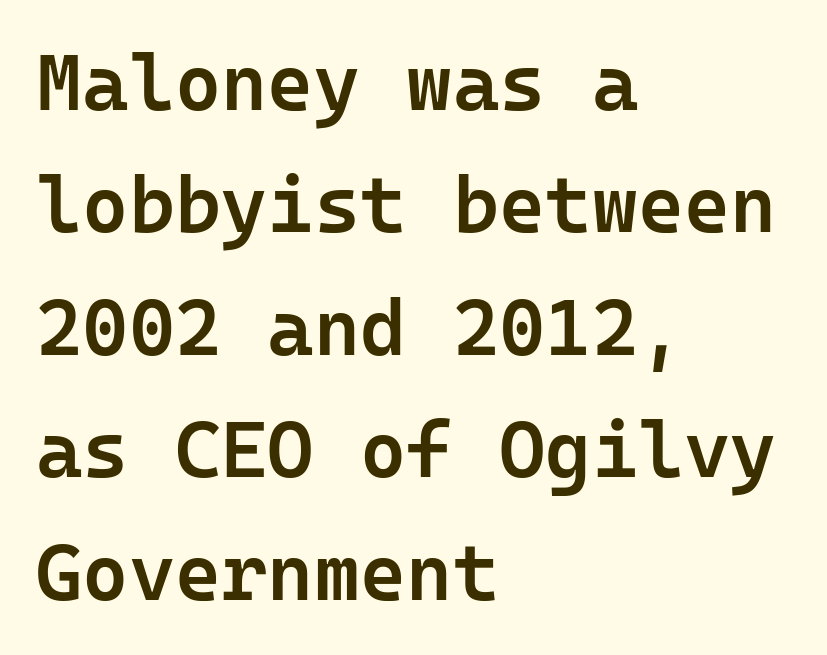
{"serif": "no", "italic": "no", "bold": "semi", "weight": "semibold", "width": "normal", "stroke_contrast": "low", "x_height": "medium", "monospaced": "yes", "underline": "no", "align": "left", "line_spacing": "normal", "line_spacing_ratio": 1.55, "letter_spacing": "normal", "letter_spacing_em": 0.0, "glyph_px": 79}
